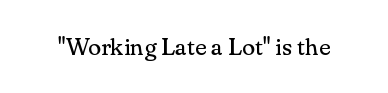
Only glyphs here, with clear space below each row. Notice how the stems are strictly vertical — no italics here. Between one letter and the next there's only the usual sliver of space. Is this a heavy cut? Hardly; it is regular or lighter.
